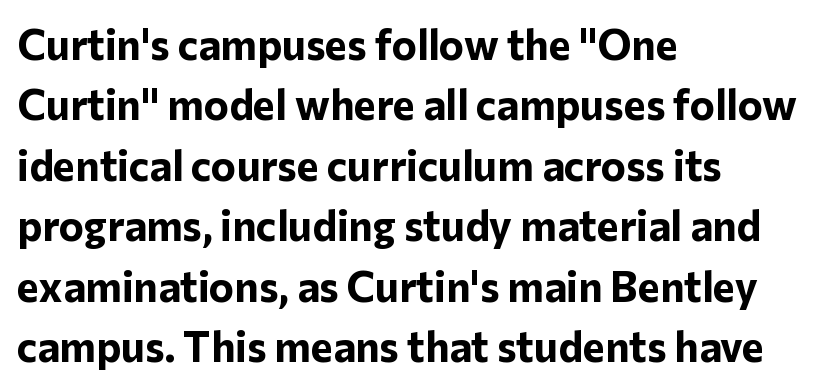
The image shows 42 px bold sans-serif type, upright; set left-aligned, normal line spacing (1.44x), normal letter spacing, not underlined; low stroke contrast and a medium x-height.
